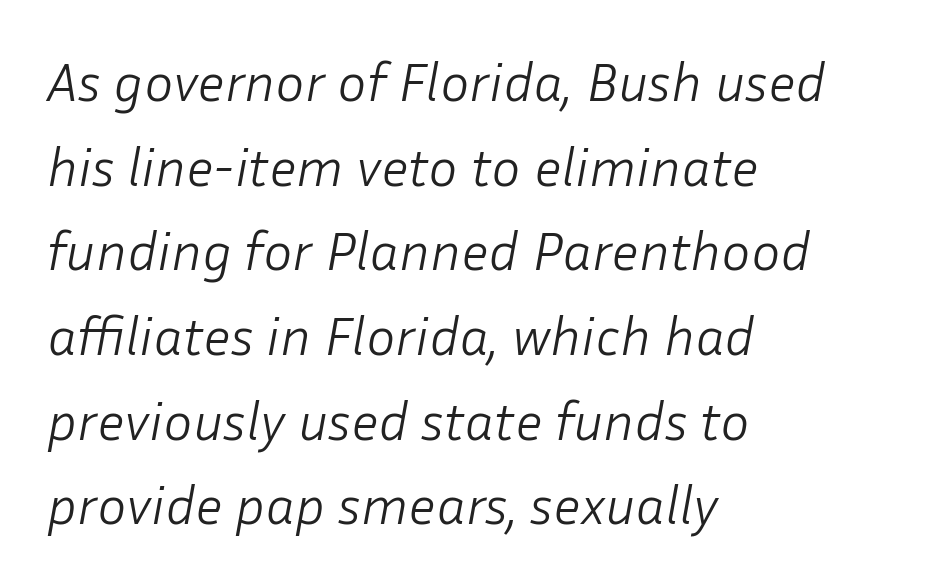
The image shows 55 px light type, italic (leaning right); set left-aligned, normal line spacing (1.54x), normal letter spacing, not underlined; low stroke contrast and a medium x-height.
